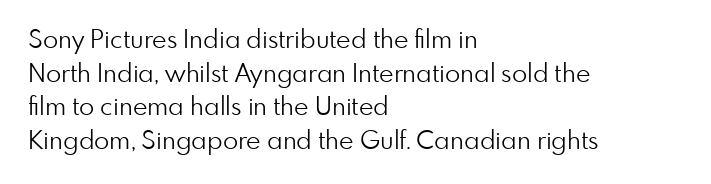
{"italic": "no", "bold": "no", "underline": "no", "align": "left", "line_spacing": "normal", "line_spacing_ratio": 1.35, "letter_spacing": "normal", "letter_spacing_em": 0.0, "glyph_px": 25}
